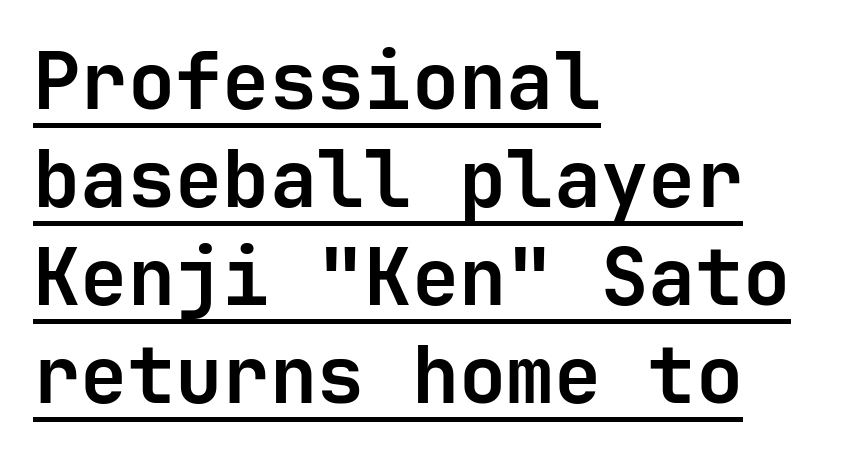
Pretty heavy lettering here — definitely bold. These lines are composed in type without serifs. The passage is arranged the way most books set body copy — flush left. These lines keep a tight, regular rhythm from letter to letter. You can see a thin bar hugging the bottom of the glyphs.
